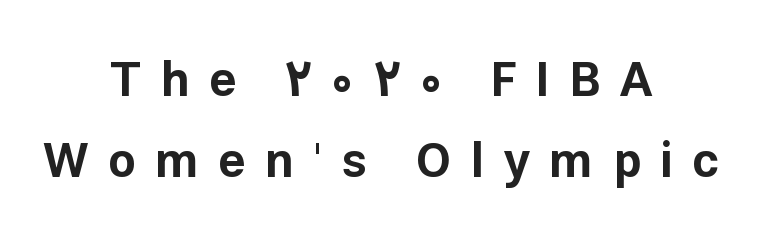
{"serif": "no", "italic": "no", "bold": "yes", "weight": "bold", "width": "normal", "stroke_contrast": "low", "x_height": "medium", "monospaced": "no", "underline": "no", "align": "center", "line_spacing": "normal", "line_spacing_ratio": 1.69, "letter_spacing": "wide", "letter_spacing_em": 0.4, "glyph_px": 48}
